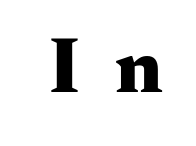
{"serif": "yes", "italic": "no", "bold": "yes", "weight": "heavy", "width": "wide", "stroke_contrast": "medium", "x_height": "small", "monospaced": "no", "underline": "no", "letter_spacing": "wide", "letter_spacing_em": 0.45, "glyph_px": 79}
